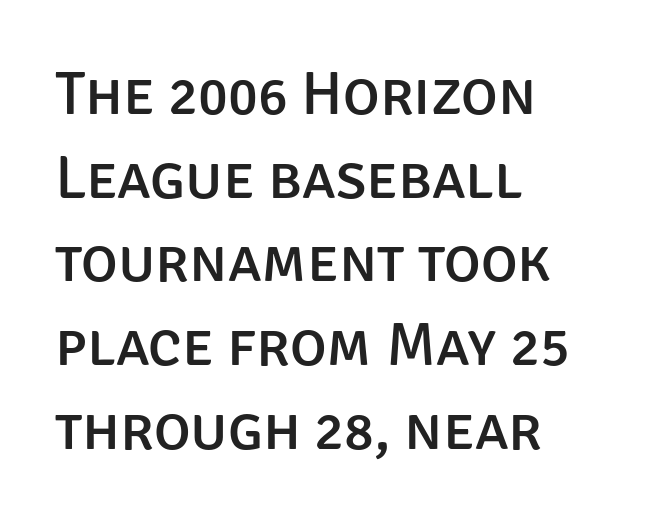
The image shows 62 px sans-serif type, upright; set left-aligned, normal line spacing (1.35x), normal letter spacing, not underlined; low stroke contrast and a large x-height.
